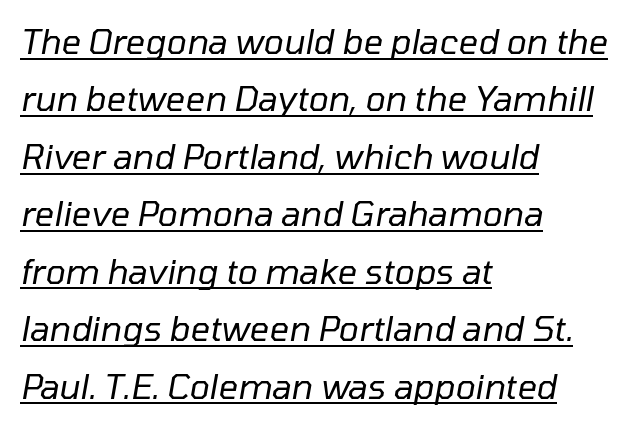
Q: Is the text bold? A: No.
Q: Is the text italic (slanted)? A: Yes, it leans right by about 10 degrees.
Q: Is the text underlined? A: Yes.
Q: How is the paragraph aligned? A: Left-aligned.
Q: Is the spacing between letters normal or unusually wide? A: Normal.
Q: Is the spacing between lines tight, normal or loose? A: Normal.
Q: Width (condensed, normal, or wide)? A: Normal.
Q: Stroke contrast? A: Low.
Q: x-height? A: Medium.
Q: Monospaced? A: No.
